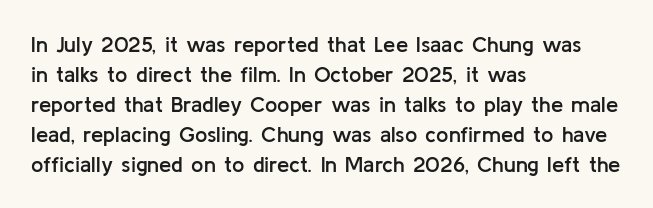
{"italic": "no", "bold": "semi", "underline": "no", "align": "left", "line_spacing": "normal", "line_spacing_ratio": 1.36, "letter_spacing": "normal", "letter_spacing_em": 0.0, "glyph_px": 22}
